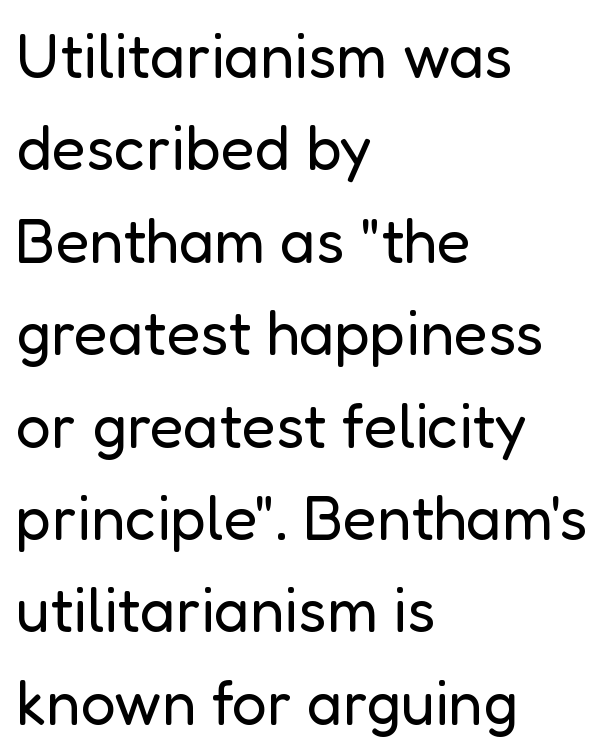
The image shows 62 px regular-weight sans-serif type, upright; set left-aligned, normal line spacing (1.49x), normal letter spacing, not underlined; low stroke contrast and a medium x-height.
